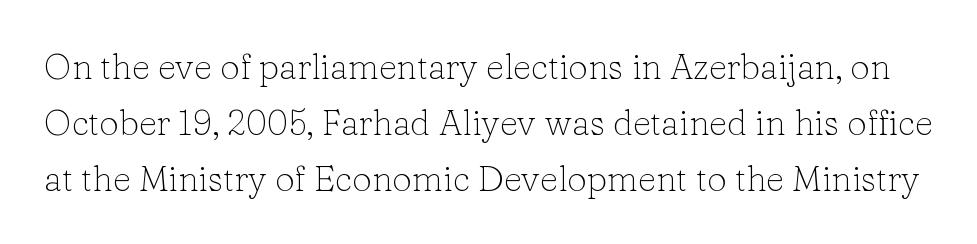
Q: Is the text bold? A: No.
Q: Is the text italic (slanted)? A: No, it is upright.
Q: Is the typeface a serif or a sans-serif typeface? A: Serif.
Q: Is the text underlined? A: No.
Q: Is the spacing between letters normal or unusually wide? A: Normal.
Q: Is the spacing between lines tight, normal or loose? A: Normal.
Q: Width (condensed, normal, or wide)? A: Normal.
Q: Stroke contrast? A: Low.
Q: x-height? A: Medium.
Q: Monospaced? A: No.
